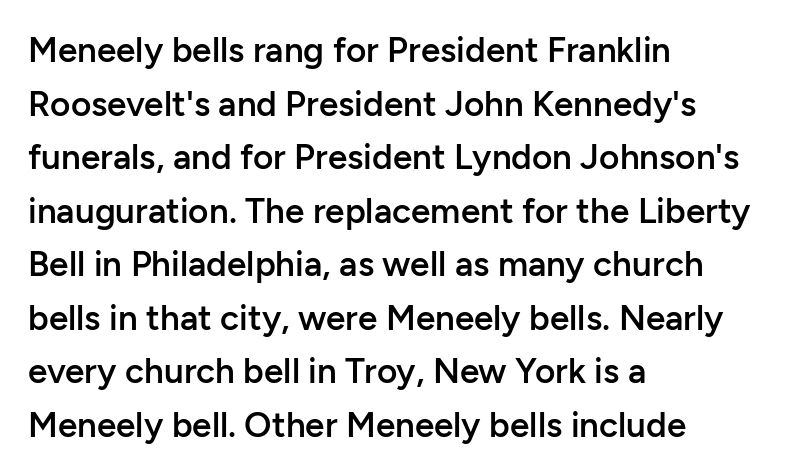
{"serif": "no", "italic": "no", "bold": "semi", "weight": "semibold", "width": "normal", "stroke_contrast": "low", "x_height": "medium", "monospaced": "no", "underline": "no", "align": "left", "line_spacing": "normal", "line_spacing_ratio": 1.53, "letter_spacing": "normal", "letter_spacing_em": 0.0, "glyph_px": 35}
